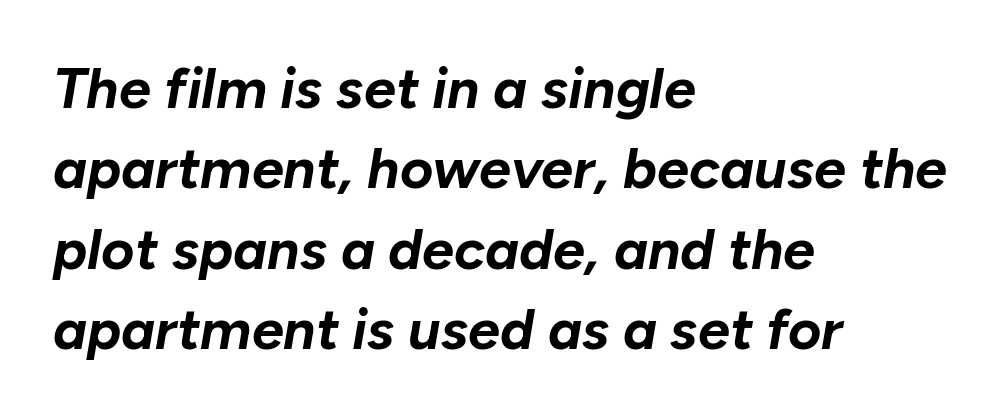
Do the characters align in a grid? No, the font is proportional. Typesetter's note: full bold, strokes at maximum text heaviness. This rendering uses left alignment, leaving the right contour irregular. Decoration check: the copy has no underline. Would a proofreader flag this as italicized? Yes. Honestly, the letter spacing is just normal — you wouldn't notice it.
